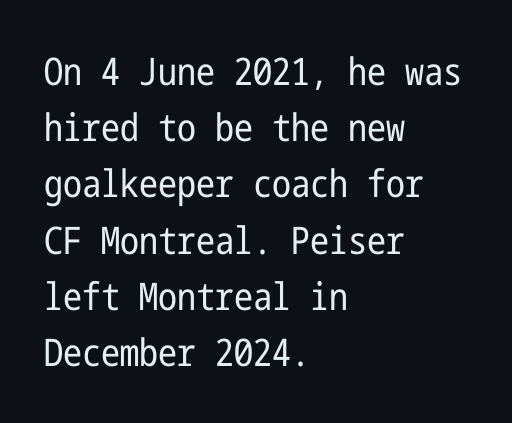
The image shows 38 px regular-weight, condensed sans-serif type, upright; set left-aligned, normal line spacing (1.48x), normal letter spacing, not underlined; low stroke contrast and a medium x-height.
